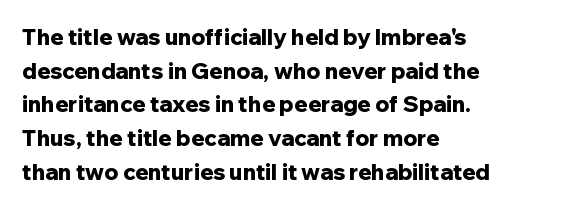
{"italic": "no", "bold": "yes", "underline": "no", "align": "left", "line_spacing": "normal", "line_spacing_ratio": 1.53, "letter_spacing": "normal", "letter_spacing_em": 0.0, "glyph_px": 22}
